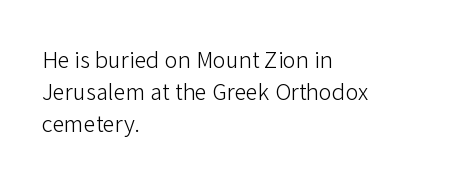
{"italic": "no", "bold": "no", "underline": "no", "align": "left", "line_spacing": "normal", "line_spacing_ratio": 1.45, "letter_spacing": "normal", "letter_spacing_em": 0.0, "glyph_px": 22}
